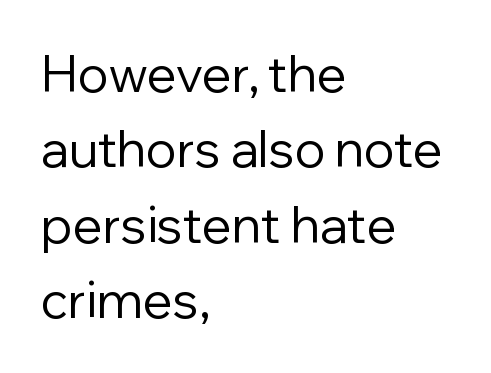
{"serif": "no", "italic": "no", "bold": "no", "weight": "regular", "width": "normal", "stroke_contrast": "low", "x_height": "medium", "monospaced": "no", "underline": "no", "align": "left", "line_spacing": "normal", "line_spacing_ratio": 1.51, "letter_spacing": "normal", "letter_spacing_em": 0.0, "glyph_px": 50}
